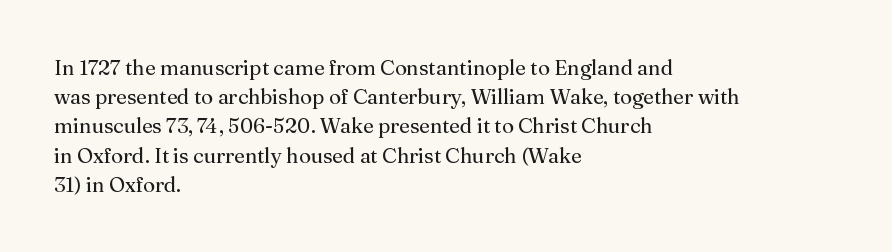
Tracking here is standard; glyphs follow each other at the usual distance. Heft: none added — not bold. These lines are set flush left with a ragged right edge. The letters stand straight up with perfectly vertical stems. Has an underline been added? It has not.
